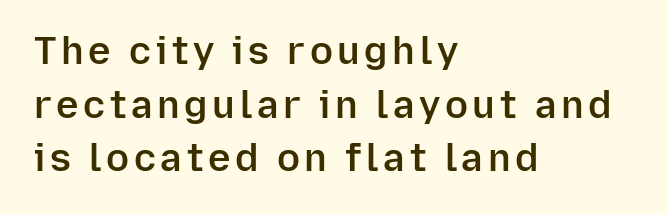
The lettering holds an erect, upright posture throughout. The baseline area is clear. The face used here is a sans, in the tradition of grotesques and geometrics. Students, this is semibold: more ink than regular, less than bold. The rows are spaced the way most documents space them.
